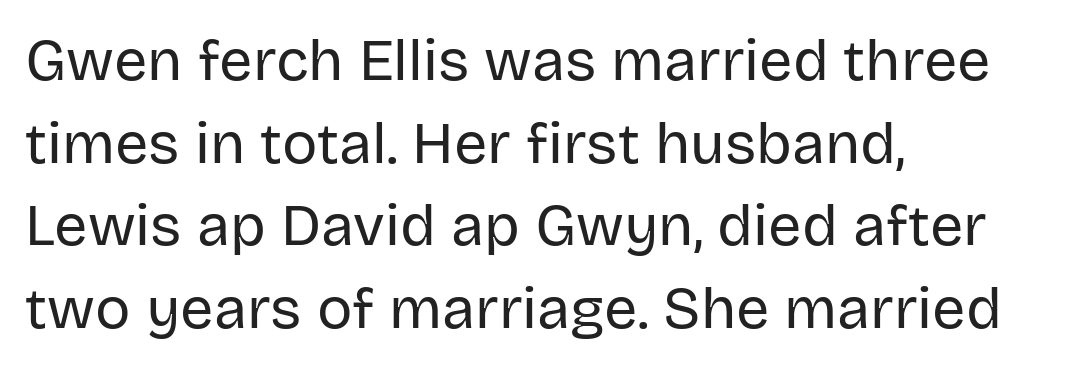
Unmarked baselines from the first word to the last. Italic? Not at all — the glyphs are vertical. Horizontal bands of white between lines are of average thickness. Spacing verdict: proportional, widths tailored to each character. Nothing sits at the stroke ends, so this counts as sans-serif. Casual observation: everything's shoved over to the left.
